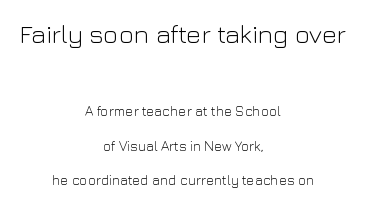
The composition opens big and finishes small. A student would call this center alignment; a typographer would say set centered. Each row of text sits above clean, open space. Ordinary non-slanted type is in use. These lines keep a tight, regular rhythm from letter to letter.
